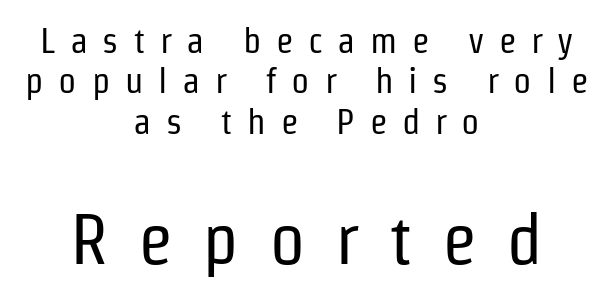
{"serif": "no", "italic": "no", "bold": "no", "weight": "regular", "width": "condensed", "stroke_contrast": "low", "x_height": "medium", "monospaced": "no", "underline": "no", "align": "center", "line_spacing": "tight", "line_spacing_ratio": 1.12, "letter_spacing": "wide", "letter_spacing_em": 0.41, "larger_block": "second", "size_ratio": 2.0, "glyph_px": 72}
